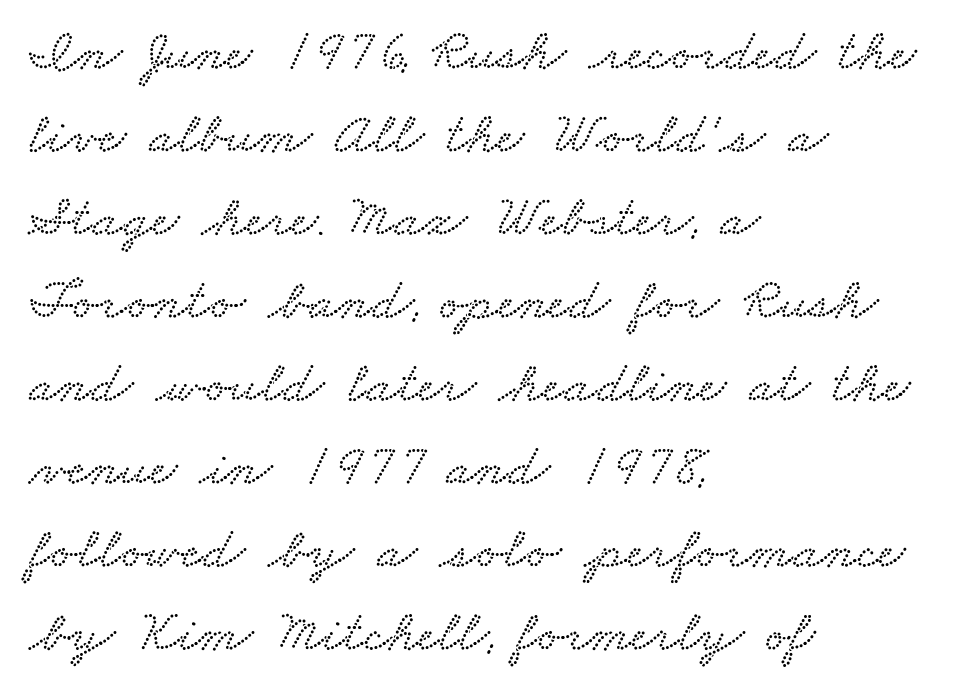
Short note: letters normally spaced. Descenders hang freely into open space. Horizontally, the lines are justified to the leading edge only. Each letter keeps its own natural width here, so spacing adapts to shape.
